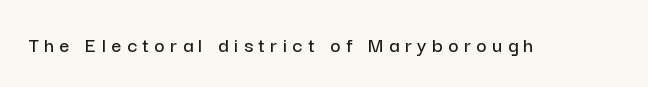
Clear beneath every line of the passage. Nope, not italic — everything's standing straight. Tracking value appears strongly positive — letters spread wide.
